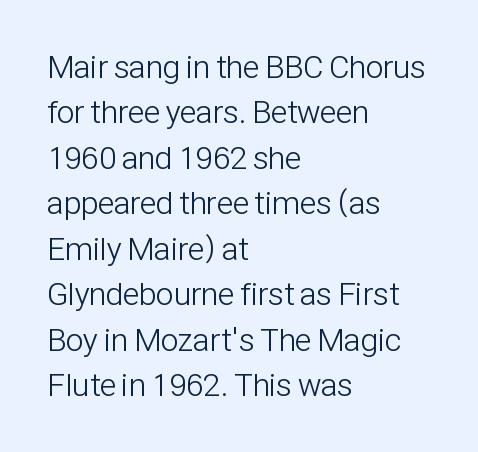
The image shows 32 px light, condensed sans-serif type, upright; set left-aligned, normal line spacing (1.42x), normal letter spacing, not underlined; low stroke contrast and a medium x-height.
